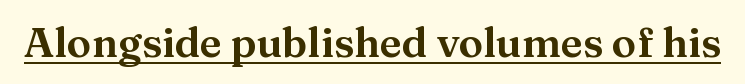
Q: Is the text italic (slanted)? A: No, it is upright.
Q: Is the typeface a serif or a sans-serif typeface? A: Serif.
Q: Is the text underlined? A: Yes.
Q: Is the spacing between letters normal or unusually wide? A: Normal.
Q: Width (condensed, normal, or wide)? A: Normal.
Q: Stroke contrast? A: Medium.
Q: x-height? A: Medium.
Q: Monospaced? A: No.
